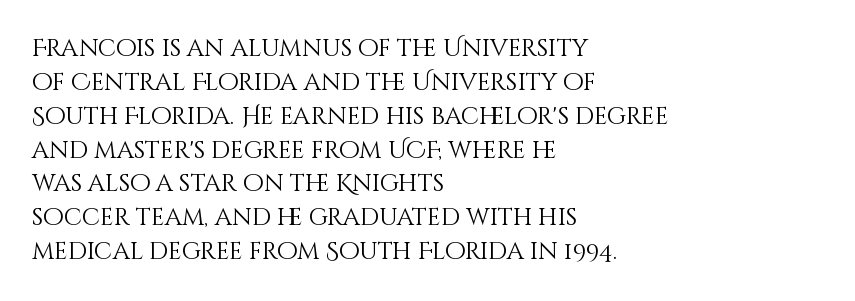
The image shows 24 px text type, upright; set left-aligned, normal line spacing (1.41x), normal letter spacing, not underlined.
